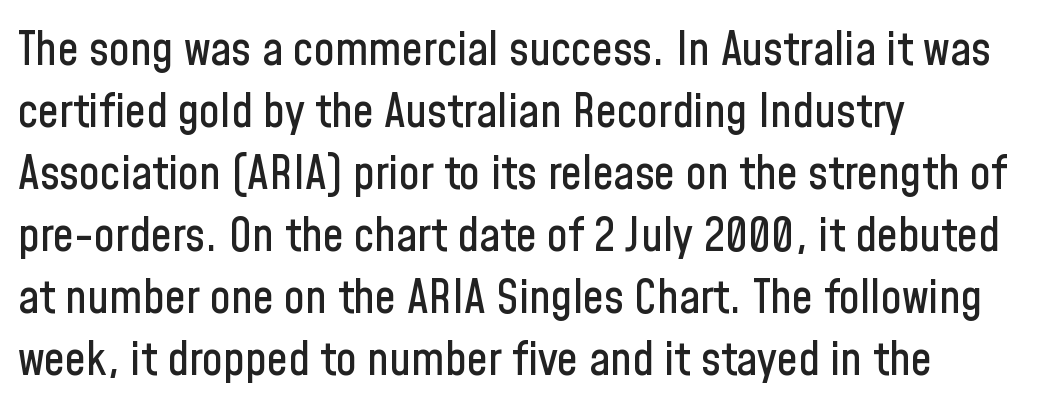
Q: Is the text italic (slanted)? A: No, it is upright.
Q: Is the typeface a serif or a sans-serif typeface? A: Sans-serif.
Q: Is the text underlined? A: No.
Q: How is the paragraph aligned? A: Left-aligned.
Q: Is the spacing between letters normal or unusually wide? A: Normal.
Q: Is the spacing between lines tight, normal or loose? A: Normal.
Q: Width (condensed, normal, or wide)? A: Condensed.
Q: Stroke contrast? A: Low.
Q: x-height? A: Medium.
Q: Monospaced? A: No.
